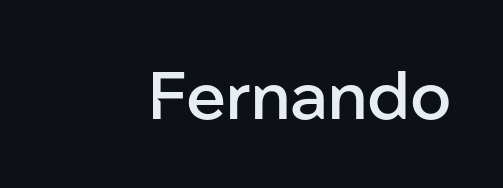
{"serif": "no", "italic": "no", "bold": "semi", "weight": "semibold", "width": "normal", "stroke_contrast": "low", "x_height": "medium", "monospaced": "no", "underline": "no", "letter_spacing": "normal", "letter_spacing_em": 0.0, "glyph_px": 66}
